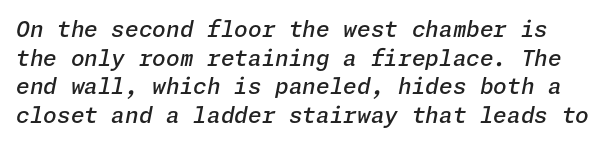
{"italic": "yes", "lean": "right", "slant_degrees": 11, "bold": "semi", "underline": "no", "line_spacing": "normal", "line_spacing_ratio": 1.3, "letter_spacing": "normal", "letter_spacing_em": 0.0, "glyph_px": 22}
